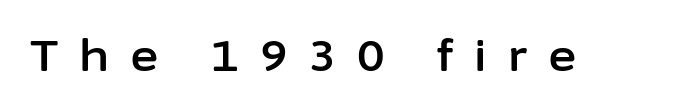
{"serif": "no", "italic": "no", "width": "normal", "stroke_contrast": "low", "x_height": "medium", "monospaced": "no", "underline": "no", "letter_spacing": "wide", "letter_spacing_em": 0.49, "glyph_px": 43}
